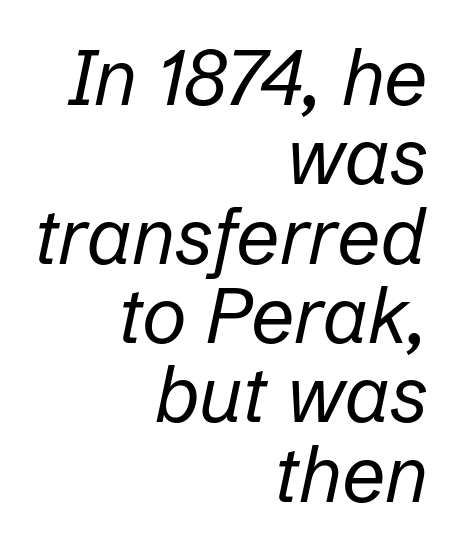
Nothing heavy about these letters — not bold at all. Does the lettering tilt? It does — this is italic. Any mark beneath the type? The region is blank. The passage is arranged like a letterhead date or caption credit — flush right. Baseline-to-baseline distance is barely more than the letter height. The letters advance in unequal steps, a hallmark of proportional type.
